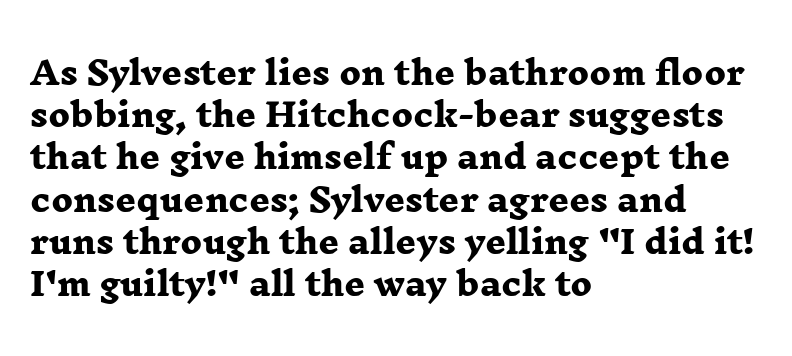
Are there feet on the stems? There are — it's a serif. Spacing between characters is what you'd get straight out of the box. Teacher's note: observe the even left margin — that is flush-left alignment. Check under the words: just untouched page.
